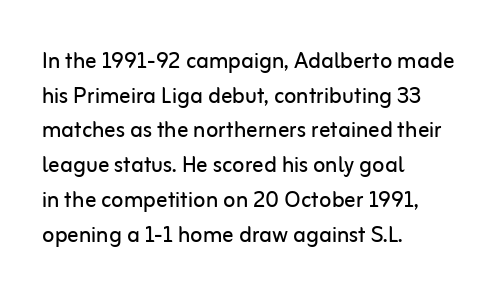
The image shows 28 px regular-weight sans-serif type, upright; set left-aligned, line spacing 1.24x, normal letter spacing, not underlined; low stroke contrast and a medium x-height.
